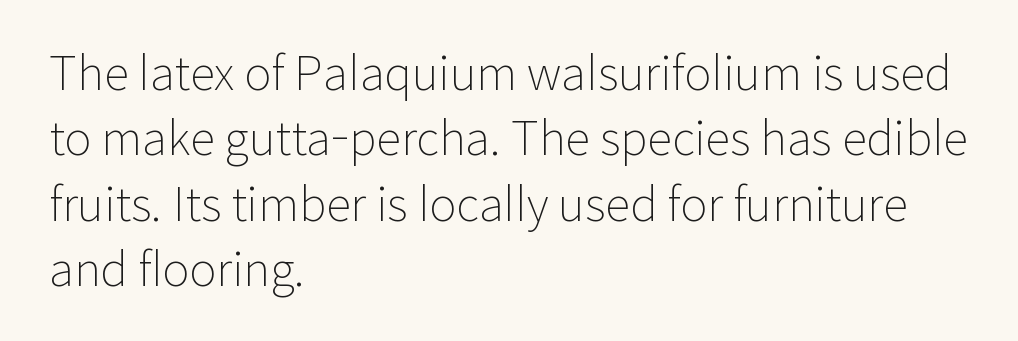
No word sits above an underline. One glance says typical: line gaps are just what's usual. Short and long lines alike share a common starting point at left. Ascenders rise straight up at ninety degrees.
